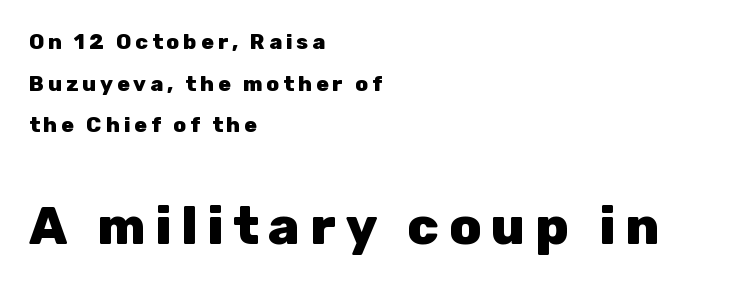
Q: Is the text bold? A: Yes.
Q: Is the text italic (slanted)? A: No, it is upright.
Q: Is the typeface a serif or a sans-serif typeface? A: Sans-serif.
Q: Is the text underlined? A: No.
Q: How is the paragraph aligned? A: Left-aligned.
Q: Is the spacing between lines tight, normal or loose? A: Loose.
Q: Which block of text is set in a larger size, the first (top) or the second (bottom)? A: The second (bottom) one.
Q: Width (condensed, normal, or wide)? A: Normal.
Q: Stroke contrast? A: Low.
Q: x-height? A: Medium.
Q: Monospaced? A: No.
